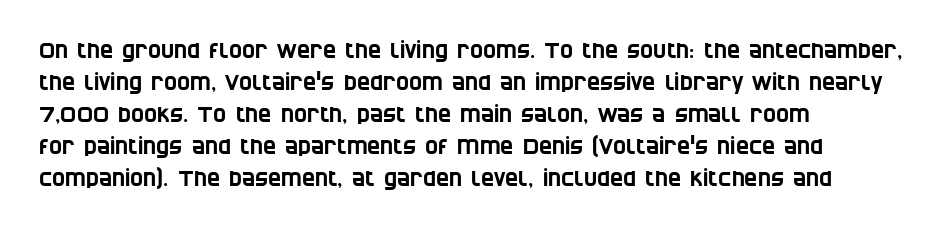
Q: Is the text underlined? A: No.
Q: How is the paragraph aligned? A: Left-aligned.
Q: Is the spacing between letters normal or unusually wide? A: Normal.
Q: Is the spacing between lines tight, normal or loose? A: Normal.
